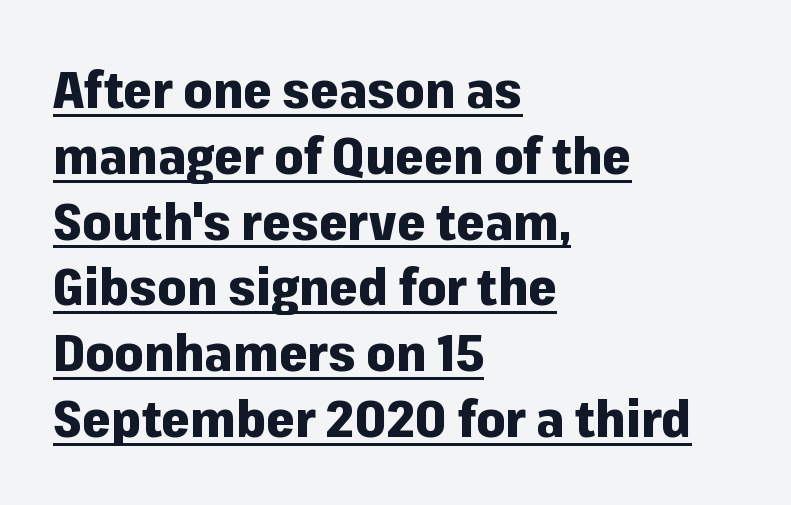
Q: Is the text bold? A: Yes.
Q: Is the text italic (slanted)? A: No, it is upright.
Q: Is the typeface a serif or a sans-serif typeface? A: Sans-serif.
Q: Is the text underlined? A: Yes.
Q: How is the paragraph aligned? A: Left-aligned.
Q: Is the spacing between letters normal or unusually wide? A: Normal.
Q: Is the spacing between lines tight, normal or loose? A: Normal.
Q: Width (condensed, normal, or wide)? A: Normal.
Q: Stroke contrast? A: Low.
Q: x-height? A: Medium.
Q: Monospaced? A: No.
